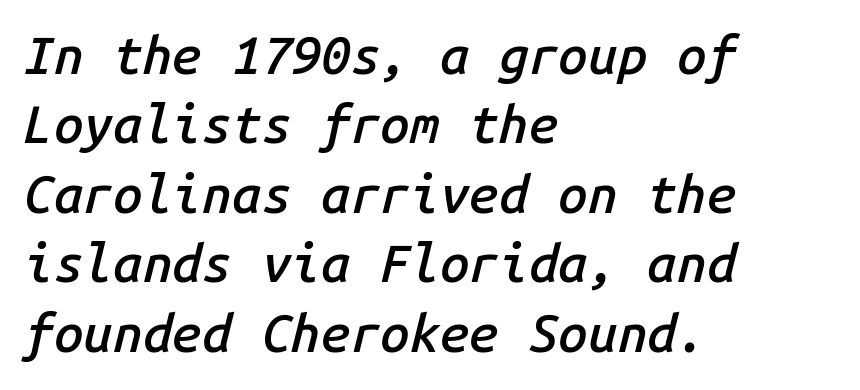
Italic: yes, the glyphs are oblique. Layout note: lines flush left. Each word holds together tightly as a unit, with standard inter-letter gaps. Letters rest on an invisible, unmarked baseline. A fair bit of extra ink — the face is semibold, not bold. Reading down the column, the eye jumps a familiar distance to each next line.
